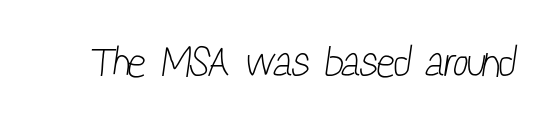
I'd call this a sans setting — the letters go barefoot. Ink coverage per letter is moderate at most. Think of a printed novel: that variable character pitch is what you see here. A clean baseline with only descenders dipping below it. The line texture is even and compact thanks to regular tracking.
